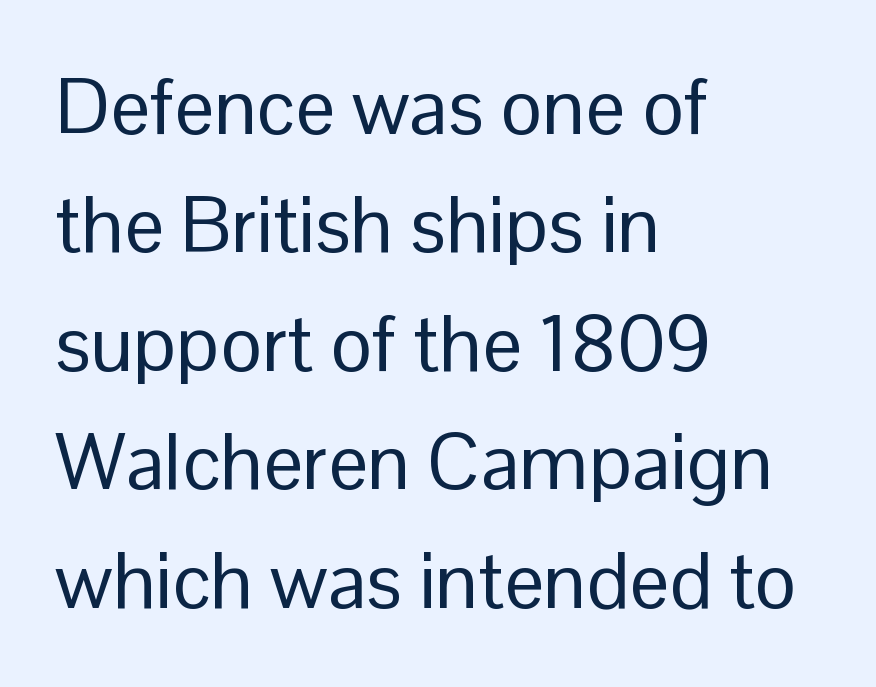
Q: Is the text bold? A: No.
Q: Is the text italic (slanted)? A: No, it is upright.
Q: Is the typeface a serif or a sans-serif typeface? A: Sans-serif.
Q: Is the text underlined? A: No.
Q: How is the paragraph aligned? A: Left-aligned.
Q: Is the spacing between letters normal or unusually wide? A: Normal.
Q: Is the spacing between lines tight, normal or loose? A: Normal.
Q: Width (condensed, normal, or wide)? A: Normal.
Q: Stroke contrast? A: Low.
Q: x-height? A: Medium.
Q: Monospaced? A: No.
